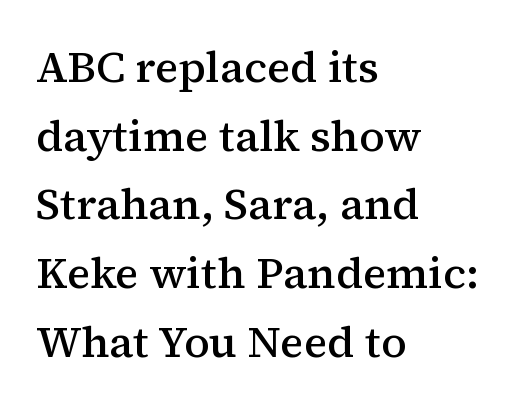
The lines are quadded left. Summary of weight: moderately heavy, a semibold. This block has exactly the height ordinary leading produces. Observe the serifs anchoring each vertical stroke in this sample. How are the letters spaced? Ordinarily, with no added tracking. Italic: no, the glyphs are upright roman.
